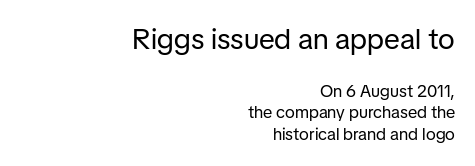
The glyphs are unaccompanied by any horizontal stroke below them. Does the lettering tilt? It doesn't — this is upright. The rendering keeps characters at their native spacing. Ink coverage per letter is moderate at most. Varying glyph widths throughout — classic text-font behaviour.
